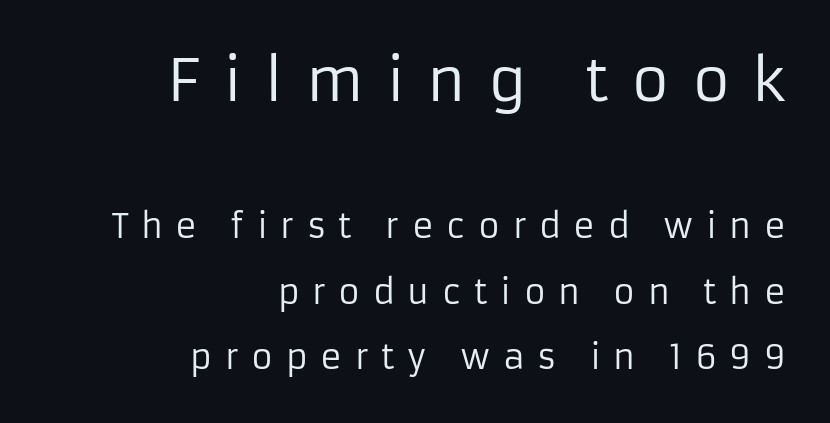
{"serif": "no", "italic": "no", "bold": "no", "weight": "regular", "width": "normal", "stroke_contrast": "low", "x_height": "medium", "monospaced": "no", "underline": "no", "align": "right", "line_spacing": "loose", "line_spacing_ratio": 1.98, "letter_spacing": "wide", "letter_spacing_em": 0.38, "larger_block": "first", "size_ratio": 1.76, "glyph_px": 58}
